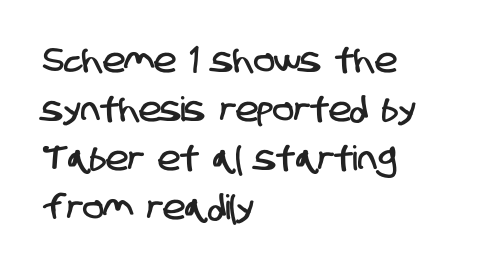
The image shows 34 px condensed sans-serif type; set left-aligned, normal line spacing (1.44x), normal letter spacing, not underlined; low stroke contrast and a large x-height.
